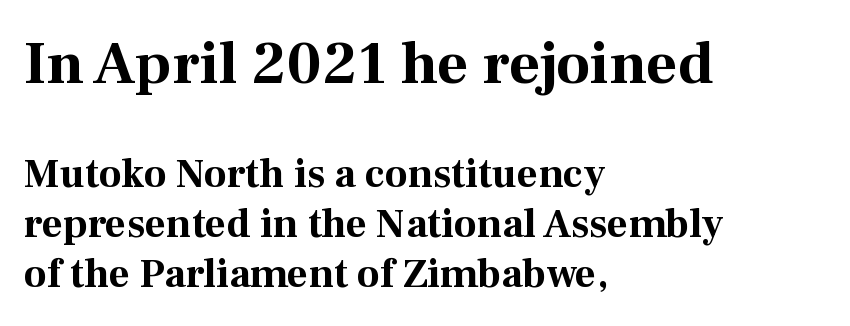
{"serif": "yes", "italic": "no", "bold": "yes", "weight": "bold", "width": "normal", "stroke_contrast": "medium", "x_height": "medium", "monospaced": "no", "underline": "no", "align": "left", "line_spacing_ratio": 1.22, "letter_spacing": "normal", "letter_spacing_em": 0.0, "larger_block": "first", "size_ratio": 1.49, "glyph_px": 61}
